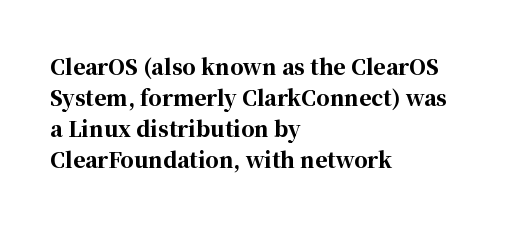
These lines keep a tight, regular rhythm from letter to letter. The typesetting leans heavy: a genuine bold. Line beginnings align vertically; line endings do not. If you drew a line through each stem, it would be perfectly vertical. Letters rest on an invisible, unmarked baseline.
